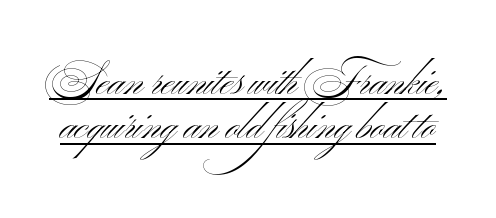
{"serif": "no", "bold": "no", "weight": "light", "width": "wide", "stroke_contrast": "medium", "x_height": "small", "monospaced": "no", "underline": "yes", "line_spacing": "tight", "line_spacing_ratio": 1.05, "letter_spacing": "normal", "letter_spacing_em": 0.0, "glyph_px": 42}
